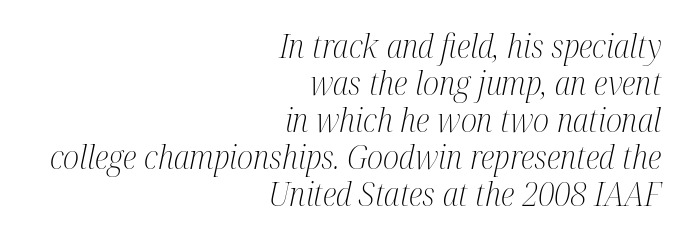
{"serif": "yes", "italic": "yes", "lean": "right", "slant_degrees": 12, "bold": "no", "weight": "light", "width": "condensed", "stroke_contrast": "medium", "x_height": "medium", "monospaced": "no", "underline": "no", "align": "right", "line_spacing": "tight", "line_spacing_ratio": 1.12, "letter_spacing": "normal", "letter_spacing_em": 0.0, "glyph_px": 33}
